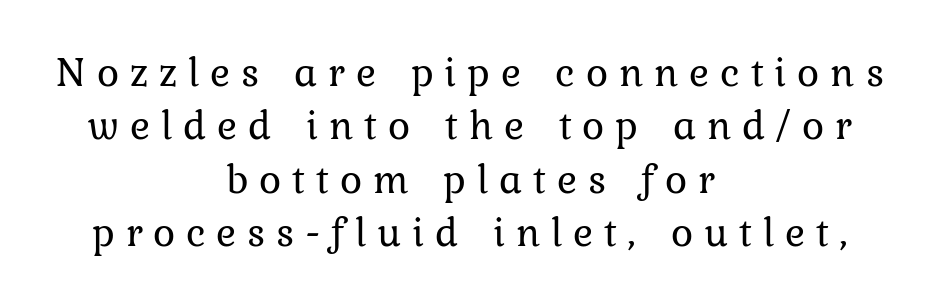
Q: Is the text bold? A: No.
Q: Is the text italic (slanted)? A: No, it is upright.
Q: Is the text underlined? A: No.
Q: How is the paragraph aligned? A: Centered.
Q: Is the spacing between letters normal or unusually wide? A: Unusually wide.
Q: Is the spacing between lines tight, normal or loose? A: Normal.
Q: Width (condensed, normal, or wide)? A: Normal.
Q: Stroke contrast? A: Low.
Q: x-height? A: Medium.
Q: Monospaced? A: No.
